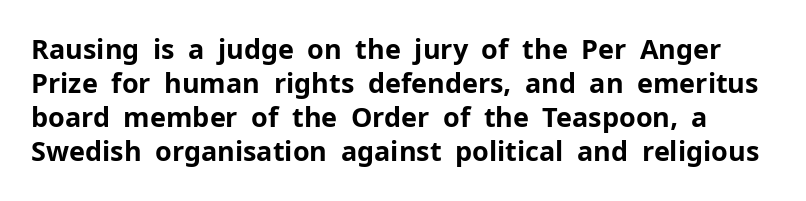
The image shows 27 px bold type, upright; set normal line spacing (1.26x), normal letter spacing, not underlined.
